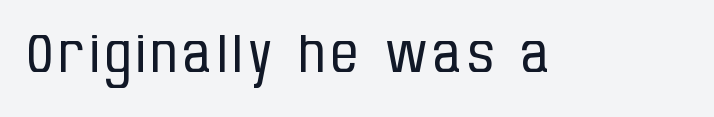
{"serif": "no", "italic": "no", "bold": "no", "weight": "regular", "width": "condensed", "stroke_contrast": "low", "x_height": "large", "monospaced": "no", "underline": "no", "glyph_px": 52}
